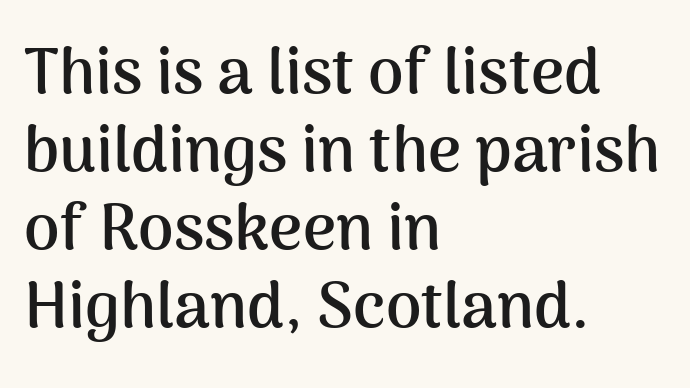
The line texture is even and compact thanks to regular tracking. A typesetter would call this proportional, since set widths differ per character. What kind of face is this? One without serifs — a sans. The ragged edge is on the right, which tells us the setting is flush left. Underlining? Definitely not there.
